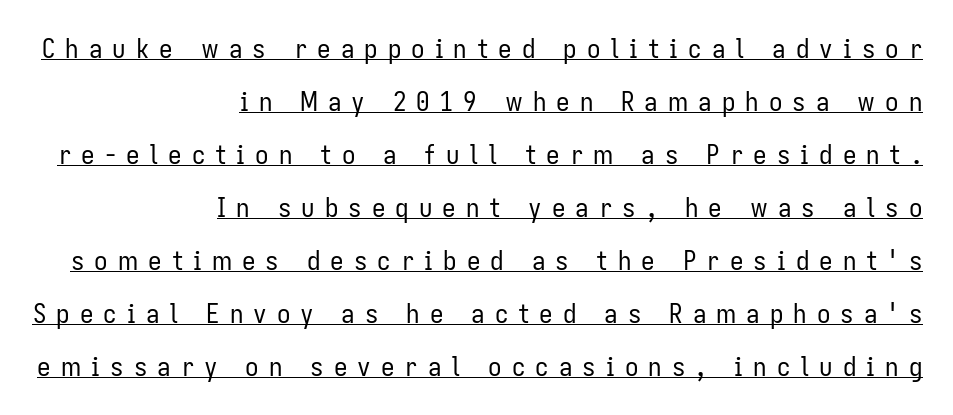
{"italic": "no", "bold": "no", "underline": "yes", "align": "right", "line_spacing": "loose", "line_spacing_ratio": 1.96, "letter_spacing": "wide", "letter_spacing_em": 0.37, "glyph_px": 27}
